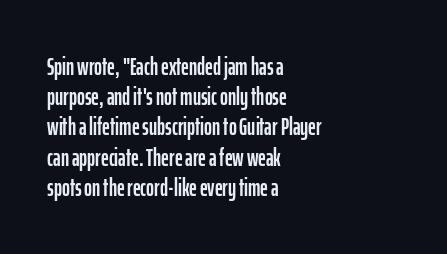
Q: Is the text italic (slanted)? A: No, it is upright.
Q: Is the text underlined? A: No.
Q: How is the paragraph aligned? A: Left-aligned.
Q: Is the spacing between letters normal or unusually wide? A: Normal.
Q: Is the spacing between lines tight, normal or loose? A: Normal.
